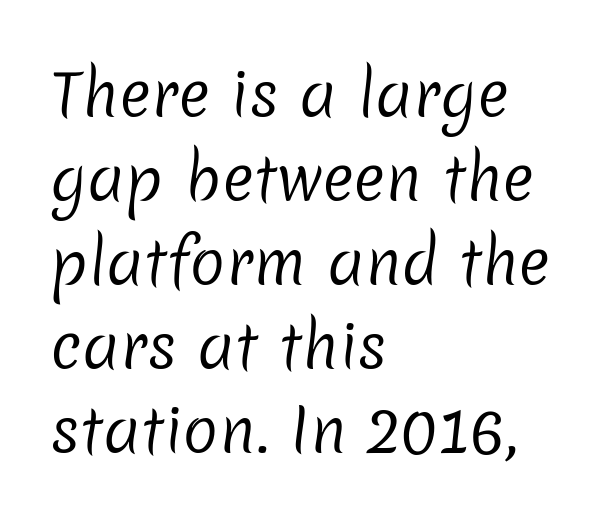
Spacing verdict: proportional, widths tailored to each character. Each stroke keeps to a modest, everyday thickness or less. There is no visible air inserted between adjacent glyphs. If you drew a ruler down the left edge, every line would touch it. This rendering employs a face without finishing strokes, i.e., a sans-serif. Notice how descenders clear the ascenders below comfortably — that's standard leading.
